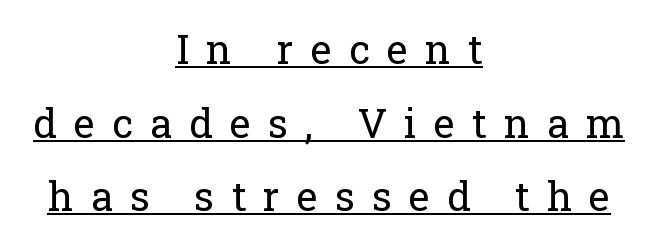
When letters stand straight like this, we call the style roman or upright. In CSS terms this would be text-align: center. Caption: expanded tracking, letters set apart. Caption: face not bold, strokes unweighted.
